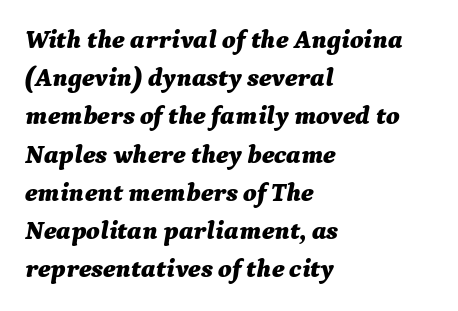
Q: Is the text bold? A: Yes.
Q: Is the text italic (slanted)? A: Yes, it leans right by about 9 degrees.
Q: Is the text underlined? A: No.
Q: How is the paragraph aligned? A: Left-aligned.
Q: Is the spacing between letters normal or unusually wide? A: Normal.
Q: Is the spacing between lines tight, normal or loose? A: Normal.
